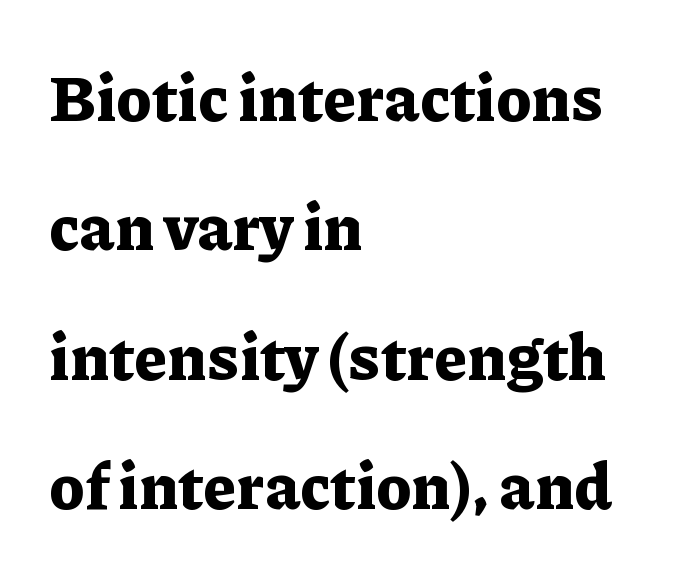
Q: Is the text bold? A: Yes.
Q: Is the text italic (slanted)? A: No, it is upright.
Q: Is the typeface a serif or a sans-serif typeface? A: Serif.
Q: Is the text underlined? A: No.
Q: How is the paragraph aligned? A: Left-aligned.
Q: Is the spacing between letters normal or unusually wide? A: Normal.
Q: Is the spacing between lines tight, normal or loose? A: Loose.
Q: Width (condensed, normal, or wide)? A: Normal.
Q: Stroke contrast? A: Low.
Q: x-height? A: Medium.
Q: Monospaced? A: No.
